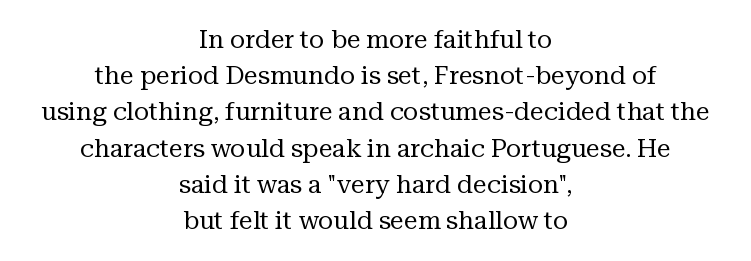
No extra ink here — the face is not bold. Inter-character spacing is left at the font's built-in metrics. The axis of the letterforms is exactly vertical. Where is the straight margin? There isn't one; the lines are centered. The rows are spaced the way most documents space them.
